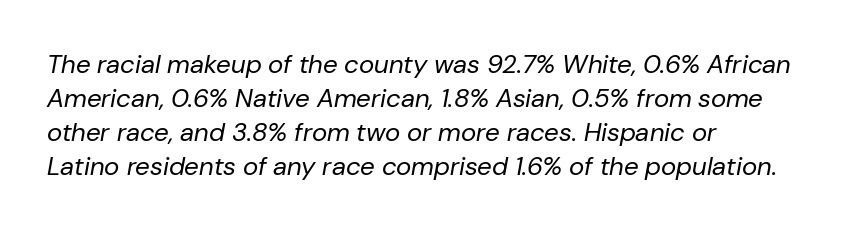
Interline gaps are of average width in this sample. Words appear dense and cohesive because spacing is normal. Beneath every word, the page is bare. The glyphs look as if they've been sheared to an angle. Stroke mass is kept to a normal reading level or below.
